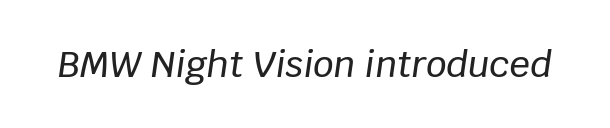
Rendered with sloped, italic letterforms. Is this a fixed-width face? No — the glyphs have proportional, varying widths. The passage shown is not underscored anywhere. Is the letter spacing exaggerated? No — it looks like the ordinary default.
